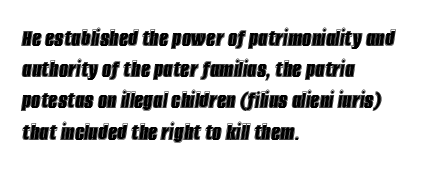
Q: Is the text italic (slanted)? A: Yes, it leans right by about 8 degrees.
Q: Is the text underlined? A: No.
Q: How is the paragraph aligned? A: Left-aligned.
Q: Is the spacing between letters normal or unusually wide? A: Normal.
